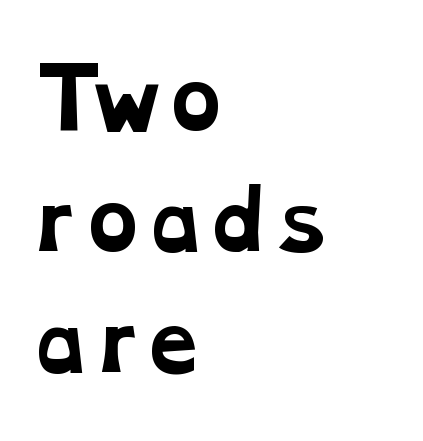
{"serif": "yes", "bold": "yes", "weight": "bold", "width": "wide", "stroke_contrast": "low", "x_height": "medium", "monospaced": "no", "underline": "no", "align": "left", "line_spacing": "normal", "line_spacing_ratio": 1.53, "letter_spacing": "normal", "letter_spacing_em": 0.0, "glyph_px": 79}
